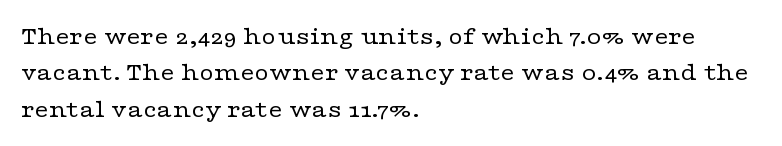
In terms of posture, this sample is upright. The passage shown has conventional tracking throughout. The zone under the glyphs is completely vacant. The lines are quadded left. These glyphs show unthickened strokes, regular width or finer. Rows of type keep a routine distance in the vertical direction.
